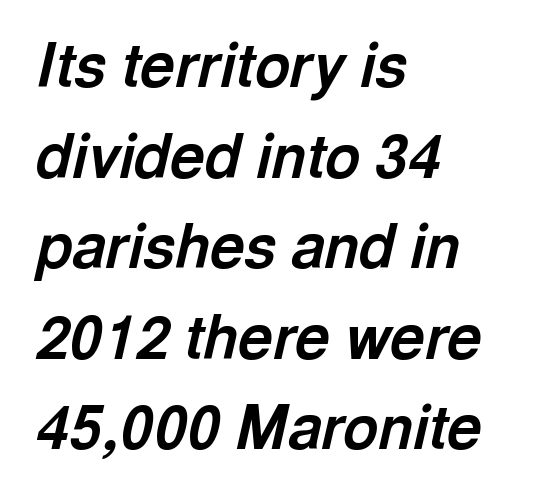
Q: Is the text bold? A: Yes.
Q: Is the text italic (slanted)? A: Yes, it leans right by about 13 degrees.
Q: Is the text underlined? A: No.
Q: How is the paragraph aligned? A: Left-aligned.
Q: Is the spacing between letters normal or unusually wide? A: Normal.
Q: Is the spacing between lines tight, normal or loose? A: Normal.
Q: Width (condensed, normal, or wide)? A: Normal.
Q: x-height? A: Medium.
Q: Monospaced? A: No.
